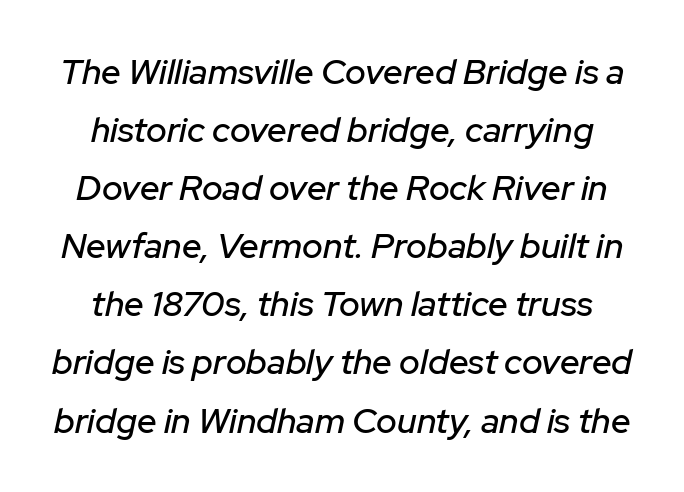
Q: Is the text italic (slanted)? A: Yes, it leans right by about 12 degrees.
Q: Is the text underlined? A: No.
Q: Is the spacing between letters normal or unusually wide? A: Normal.
Q: Is the spacing between lines tight, normal or loose? A: Normal.
Q: Width (condensed, normal, or wide)? A: Normal.
Q: Stroke contrast? A: Low.
Q: x-height? A: Medium.
Q: Monospaced? A: No.
